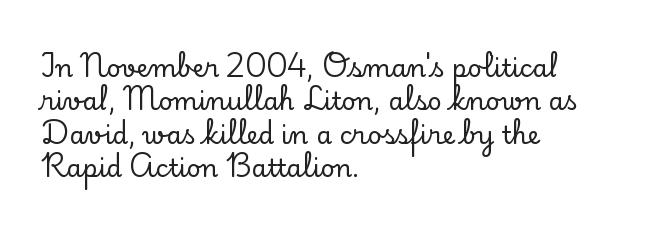
{"italic": "no", "underline": "no", "align": "left", "line_spacing": "normal", "line_spacing_ratio": 1.34, "letter_spacing": "normal", "letter_spacing_em": 0.0, "glyph_px": 25}
